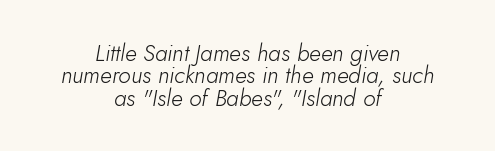
{"italic": "yes", "lean": "right", "slant_degrees": 5, "bold": "no", "underline": "no", "align": "center", "line_spacing": "tight", "line_spacing_ratio": 0.97, "letter_spacing": "normal", "letter_spacing_em": 0.0, "glyph_px": 23}
